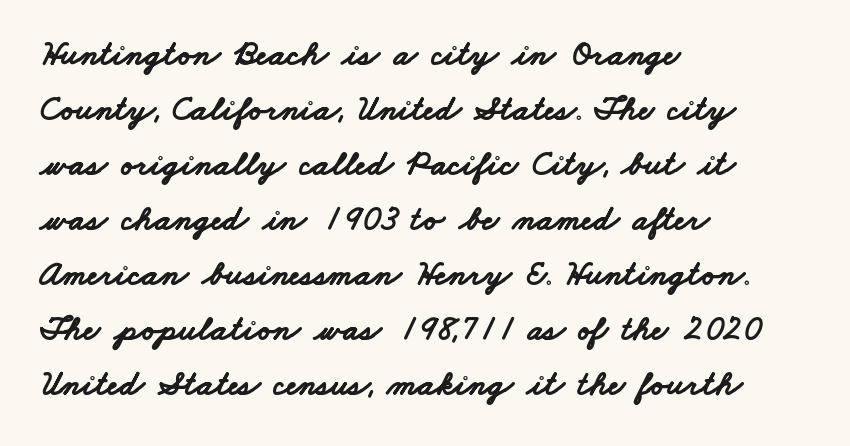
{"serif": "no", "bold": "yes", "weight": "bold", "width": "wide", "stroke_contrast": "low", "x_height": "small", "monospaced": "no", "underline": "no", "align": "left", "line_spacing": "normal", "line_spacing_ratio": 1.57, "letter_spacing": "normal", "letter_spacing_em": 0.0, "glyph_px": 35}
